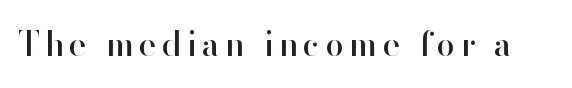
The image shows 33 px sans-serif type, upright; set not underlined; high stroke contrast and a small x-height.
